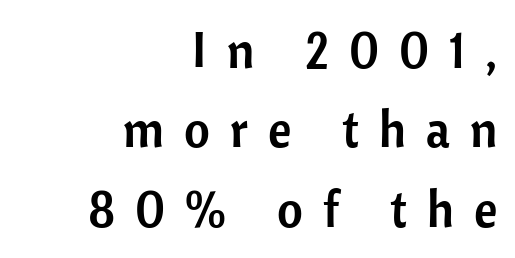
Each row of text sits above clean, open space. Students, note that the glyphs here are deliberately spaced far apart. This sample has the flowing, uneven cadence of proportional lettering. These lines are composed in type without serifs. This block has exactly the height ordinary leading produces. The type sits square on the baseline with zero lean.
